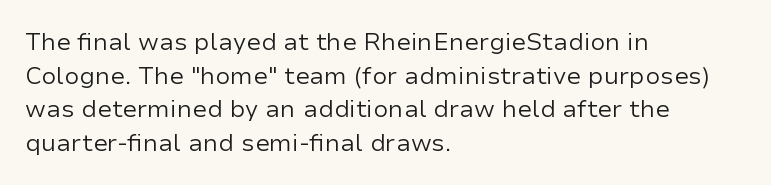
{"italic": "no", "bold": "no", "underline": "no", "align": "left", "line_spacing": "normal", "line_spacing_ratio": 1.4, "letter_spacing": "normal", "letter_spacing_em": 0.0, "glyph_px": 24}
